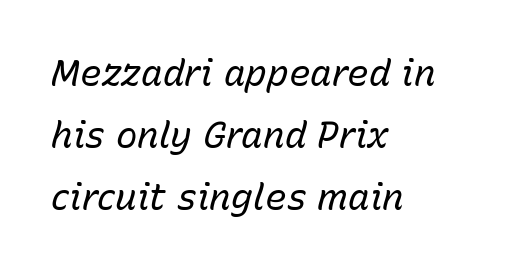
{"italic": "yes", "lean": "right", "slant_degrees": 15, "bold": "no", "weight": "regular", "width": "normal", "stroke_contrast": "low", "x_height": "medium", "monospaced": "no", "underline": "no", "align": "left", "line_spacing_ratio": 1.72, "letter_spacing": "normal", "letter_spacing_em": 0.0, "glyph_px": 36}
